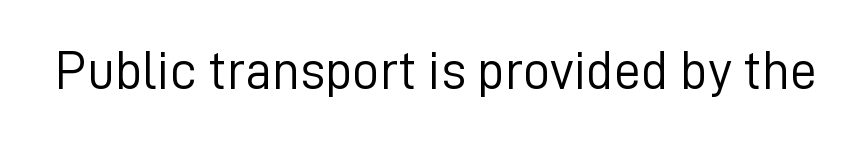
The image shows 54 px light sans-serif type, upright; set normal letter spacing, not underlined; low stroke contrast and a medium x-height.
